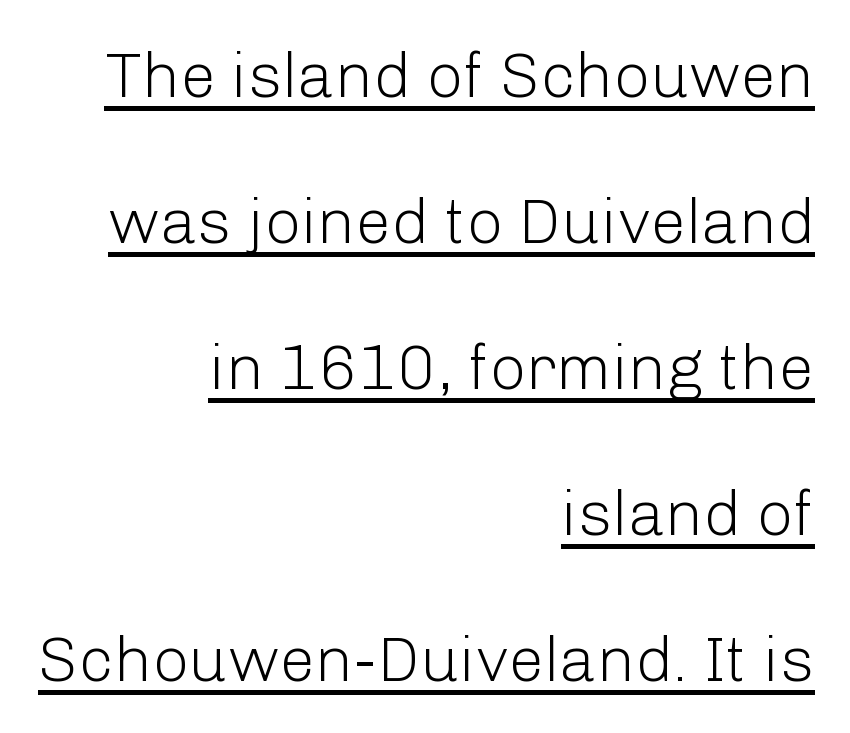
Q: Is the text bold? A: No.
Q: Is the text italic (slanted)? A: No, it is upright.
Q: Is the typeface a serif or a sans-serif typeface? A: Sans-serif.
Q: Is the text underlined? A: Yes.
Q: How is the paragraph aligned? A: Right-aligned.
Q: Is the spacing between letters normal or unusually wide? A: Normal.
Q: Is the spacing between lines tight, normal or loose? A: Loose.
Q: Width (condensed, normal, or wide)? A: Normal.
Q: Stroke contrast? A: Low.
Q: x-height? A: Medium.
Q: Monospaced? A: No.
